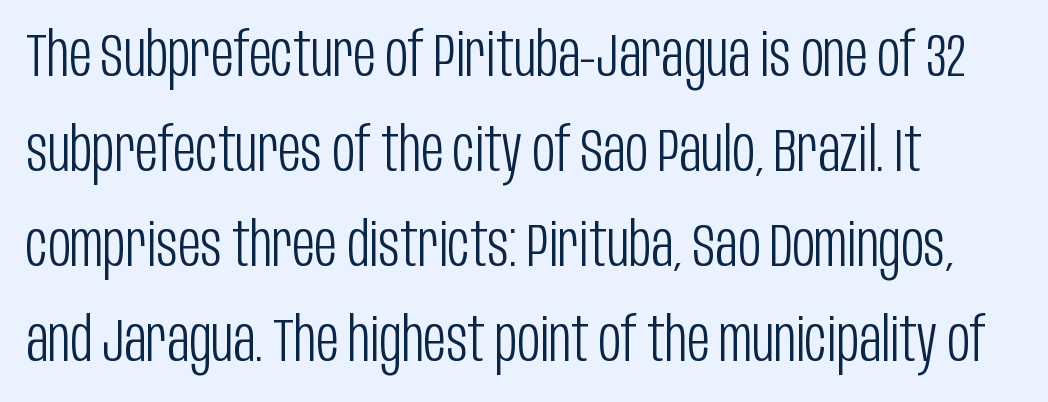
The image shows 62 px light, condensed sans-serif type, upright; set left-aligned, normal line spacing (1.53x), normal letter spacing, not underlined; low stroke contrast and a large x-height.
